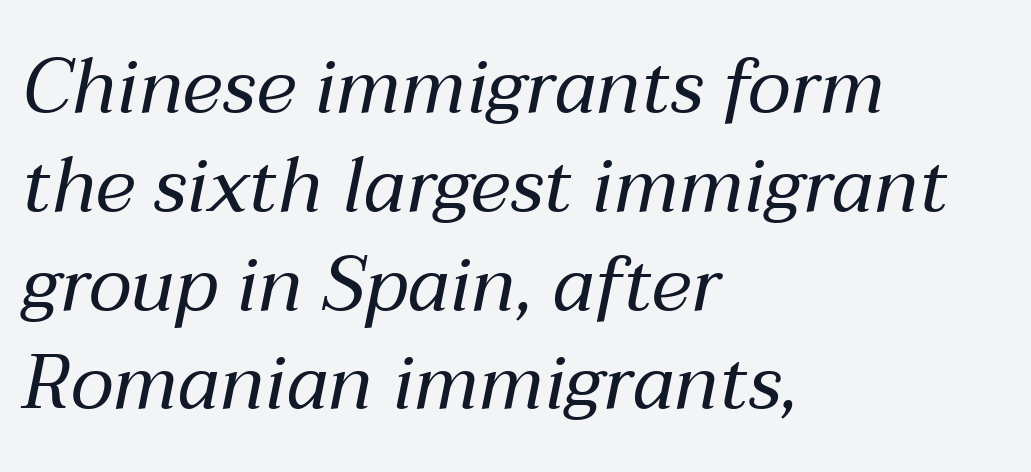
{"italic": "yes", "lean": "right", "slant_degrees": 12, "bold": "no", "weight": "regular", "width": "normal", "stroke_contrast": "medium", "x_height": "medium", "monospaced": "no", "underline": "no", "align": "left", "line_spacing": "normal", "line_spacing_ratio": 1.3, "letter_spacing": "normal", "letter_spacing_em": 0.0, "glyph_px": 76}
